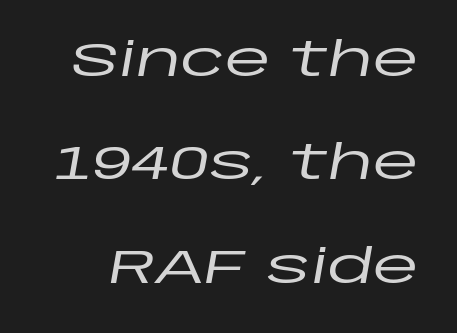
The image shows 47 px wide type, italic (leaning right); set loose line spacing (2.2x), normal letter spacing, not underlined; low stroke contrast and a large x-height.
